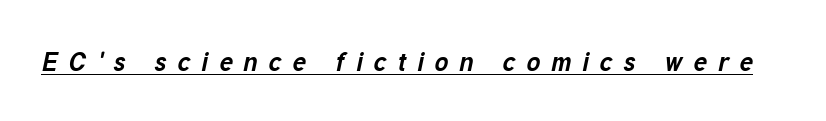
The image shows 26 px bold type, italic (leaning right); set unusually wide letter spacing (+0.41 em), underlined.
